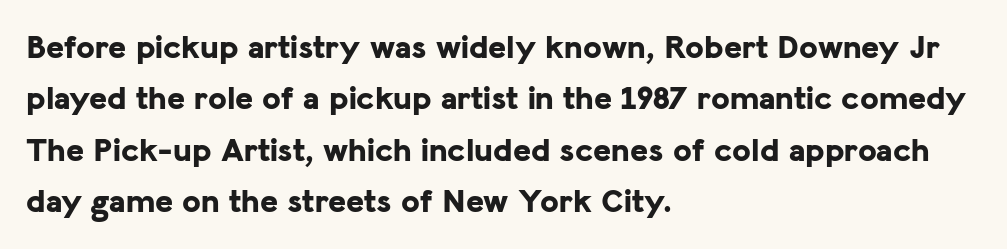
These lines are rendered in a variable-pitch font. Every stem runs plumb, perpendicular to the baseline. How heavy is the stroke? Heavy — this is a bold. The gaps between neighbouring characters are ordinary and unremarkable. Whoever set this chose a conventional vertical rhythm.
